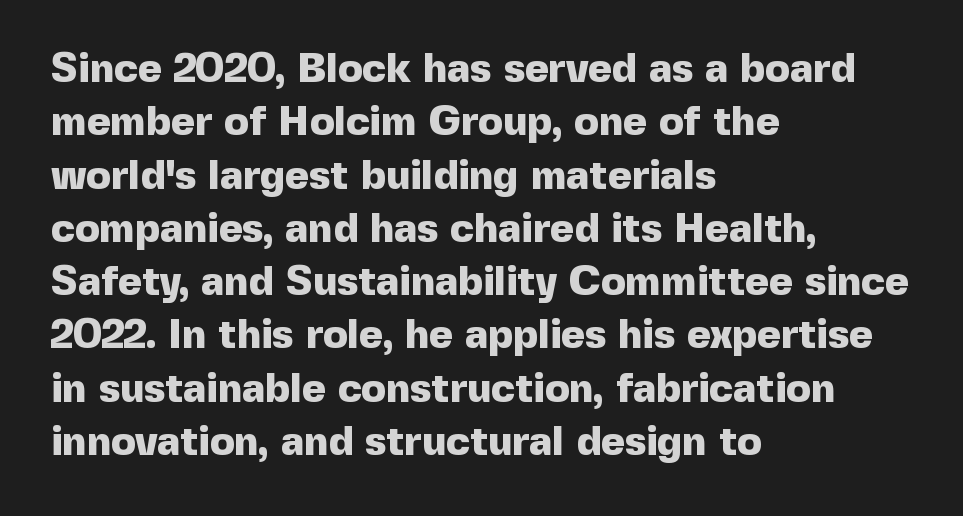
The image shows 41 px heavy sans-serif type, upright; set left-aligned, normal line spacing (1.3x), normal letter spacing, not underlined; a medium x-height.
